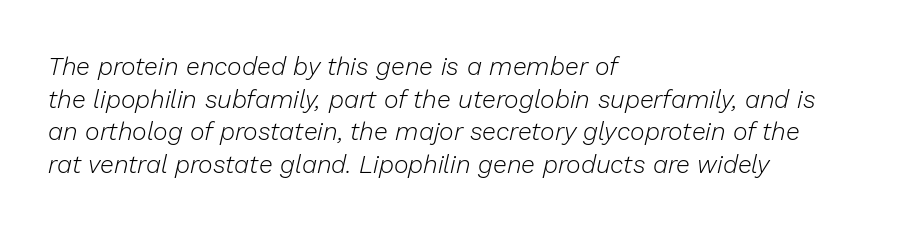
The image shows 25 px text type, italic (leaning right); set left-aligned, normal line spacing (1.31x), normal letter spacing, not underlined.
